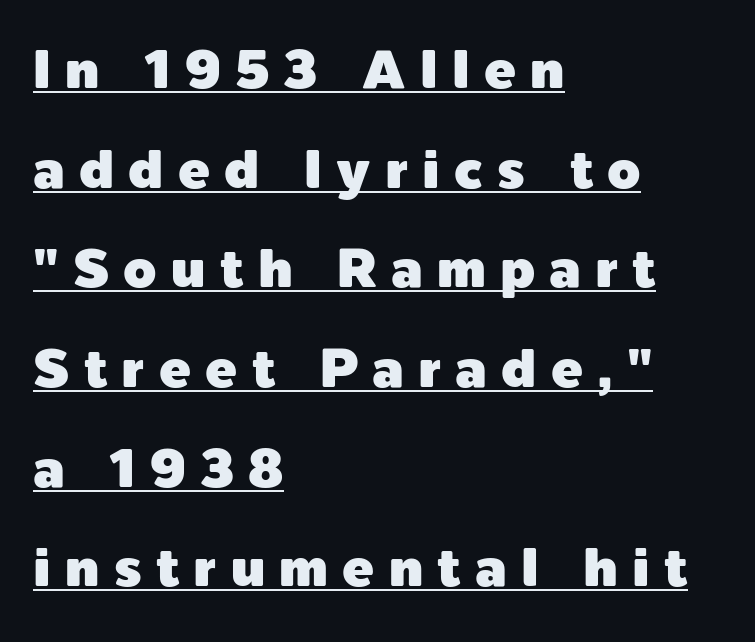
{"serif": "no", "italic": "no", "width": "normal", "x_height": "medium", "monospaced": "no", "underline": "yes", "align": "left", "line_spacing_ratio": 1.88, "letter_spacing": "wide", "letter_spacing_em": 0.27, "glyph_px": 53}
